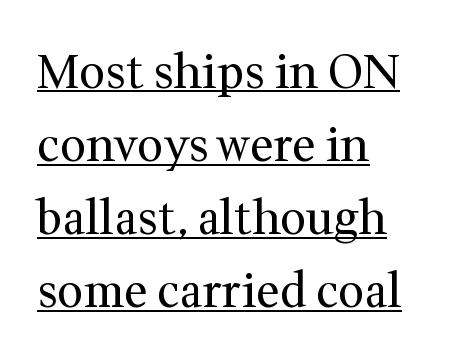
{"serif": "yes", "italic": "no", "bold": "no", "weight": "regular", "width": "normal", "stroke_contrast": "medium", "x_height": "medium", "monospaced": "no", "underline": "yes", "align": "left", "line_spacing": "normal", "line_spacing_ratio": 1.59, "letter_spacing": "normal", "letter_spacing_em": 0.0, "glyph_px": 46}
